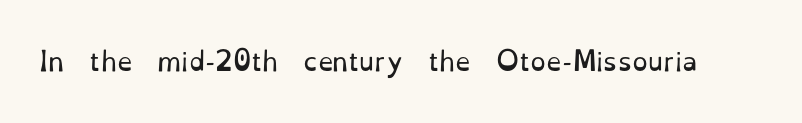
The image shows 25 px text type, upright; set normal letter spacing, not underlined.
